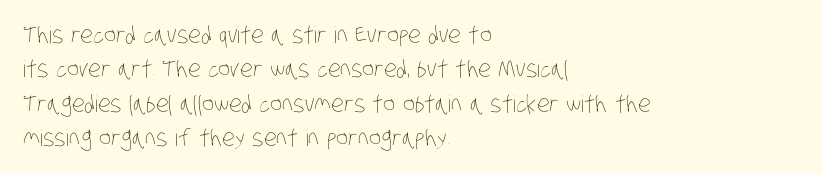
Q: Is the text bold? A: No.
Q: Is the text underlined? A: No.
Q: How is the paragraph aligned? A: Left-aligned.
Q: Is the spacing between letters normal or unusually wide? A: Normal.
Q: Is the spacing between lines tight, normal or loose? A: Normal.
